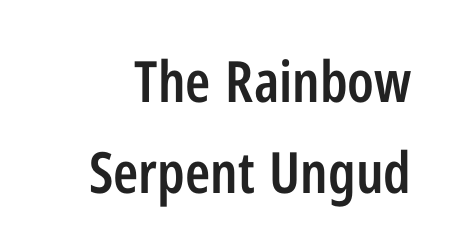
The image shows 57 px semibold, condensed sans-serif type, upright; set normal line spacing (1.6x), normal letter spacing, not underlined; low stroke contrast and a medium x-height.
